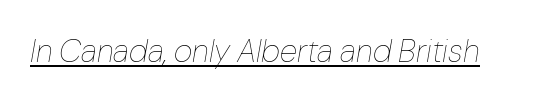
Q: Is the text bold? A: No.
Q: Is the text italic (slanted)? A: Yes, it leans right by about 10 degrees.
Q: Is the text underlined? A: Yes.
Q: Is the spacing between letters normal or unusually wide? A: Normal.
Q: Width (condensed, normal, or wide)? A: Normal.
Q: Stroke contrast? A: Low.
Q: x-height? A: Medium.
Q: Monospaced? A: No.
